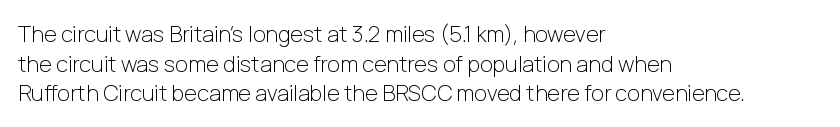
The image shows 22 px text type, upright; set left-aligned, normal line spacing (1.35x), normal letter spacing, not underlined.
